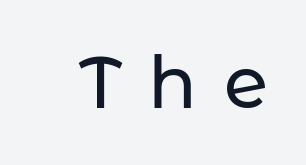
The type is letterspaced generously, with wide tracking. Spacing verdict: proportional, widths tailored to each character. Rule under the text: the space is simply empty. The typeface chosen for these lines omits serifs. Designer's note — italics off, roman on.
